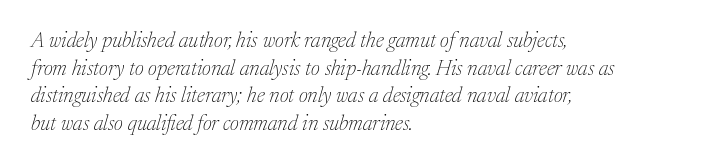
{"italic": "yes", "lean": "right", "slant_degrees": 17, "bold": "no", "underline": "no", "align": "left", "line_spacing": "normal", "line_spacing_ratio": 1.32, "letter_spacing": "normal", "letter_spacing_em": 0.0, "glyph_px": 21}
